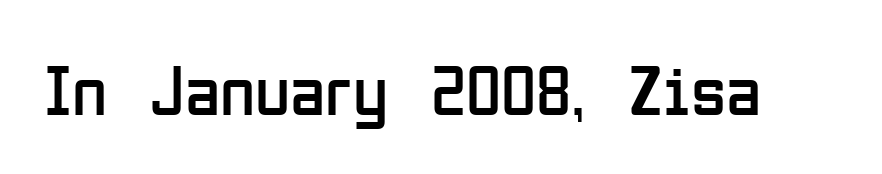
Q: Is the text bold? A: No.
Q: Is the text italic (slanted)? A: No, it is upright.
Q: Is the typeface a serif or a sans-serif typeface? A: Sans-serif.
Q: Is the text underlined? A: No.
Q: Is the spacing between letters normal or unusually wide? A: Normal.
Q: Width (condensed, normal, or wide)? A: Condensed.
Q: Stroke contrast? A: Low.
Q: x-height? A: Medium.
Q: Monospaced? A: No.
